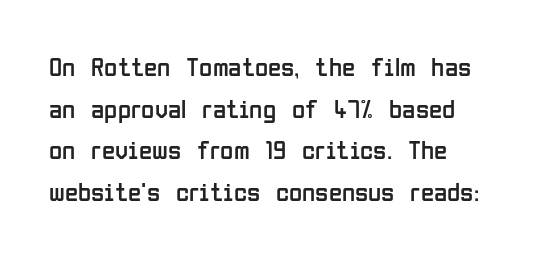
The image shows 27 px text type, upright; set left-aligned, normal line spacing (1.54x), normal letter spacing, not underlined.
